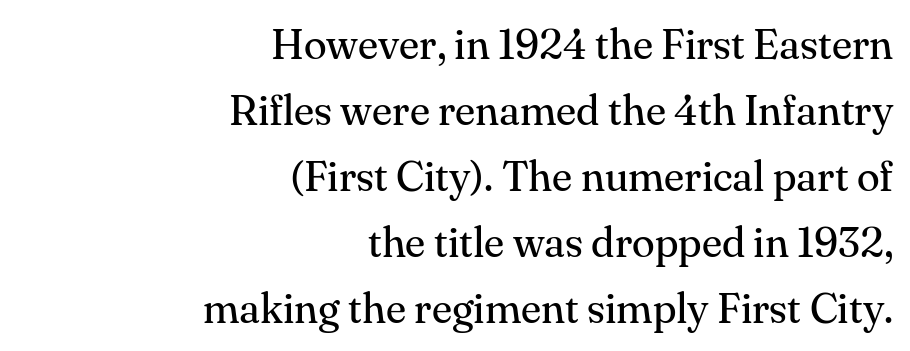
These lines are rendered in a variable-pitch font. The strip under each line holds only bare page. Caption: multi-line text, flush right, ragged left. How are the letters spaced? Ordinarily, with no added tracking.
